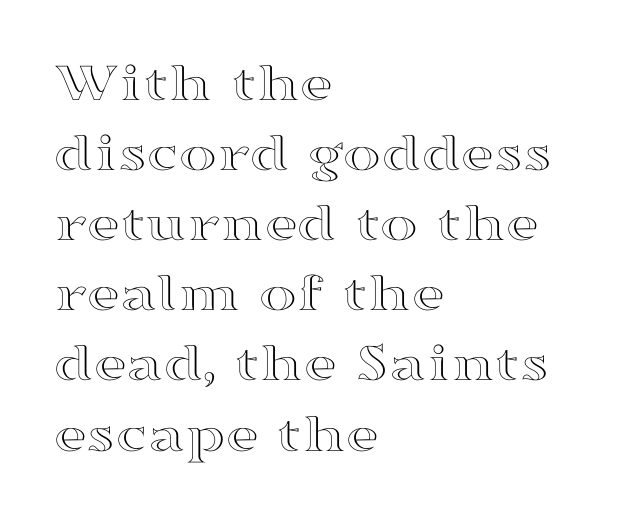
Q: Is the text italic (slanted)? A: No, it is upright.
Q: Is the text underlined? A: No.
Q: How is the paragraph aligned? A: Left-aligned.
Q: Is the spacing between letters normal or unusually wide? A: Normal.
Q: Width (condensed, normal, or wide)? A: Wide.
Q: x-height? A: Medium.
Q: Monospaced? A: No.
